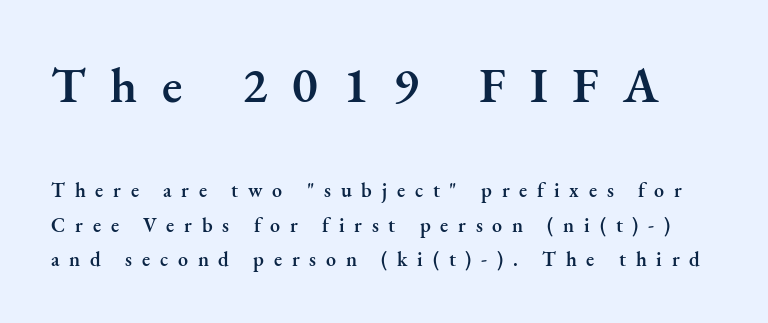
The image shows 50 px semibold serif type, upright; set line spacing 1.71x, unusually wide letter spacing (+0.49 em), not underlined; the first (top) block is 2.5x larger; medium stroke contrast and a small x-height.
